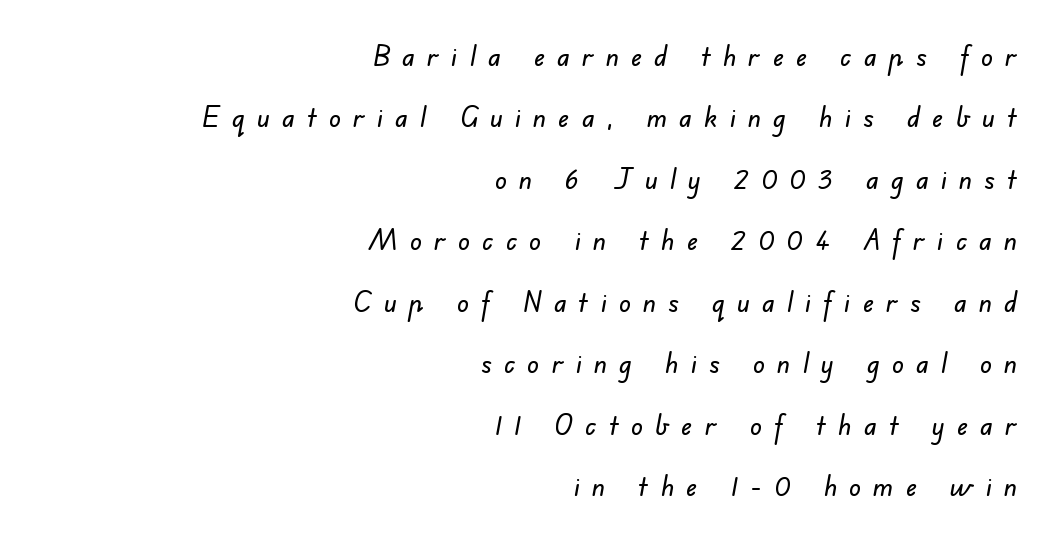
{"serif": "no", "width": "normal", "stroke_contrast": "low", "x_height": "small", "monospaced": "no", "underline": "no", "align": "right", "line_spacing": "loose", "line_spacing_ratio": 2.12, "letter_spacing": "wide", "letter_spacing_em": 0.42, "glyph_px": 29}
